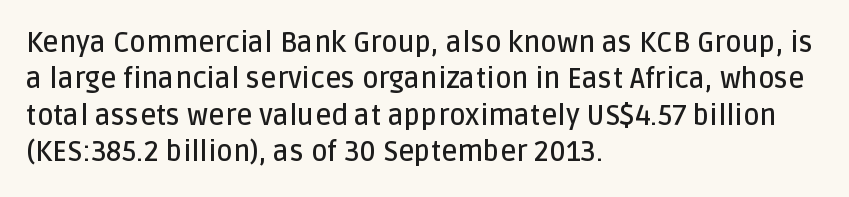
If you drew a ruler down the left edge, every line would touch it. Spacing verdict: proportional, widths tailored to each character. How would I describe the line gaps? Plain and ordinary. Heft: intermediate — a semibold. Posture: straight, roman, zero tilt.
